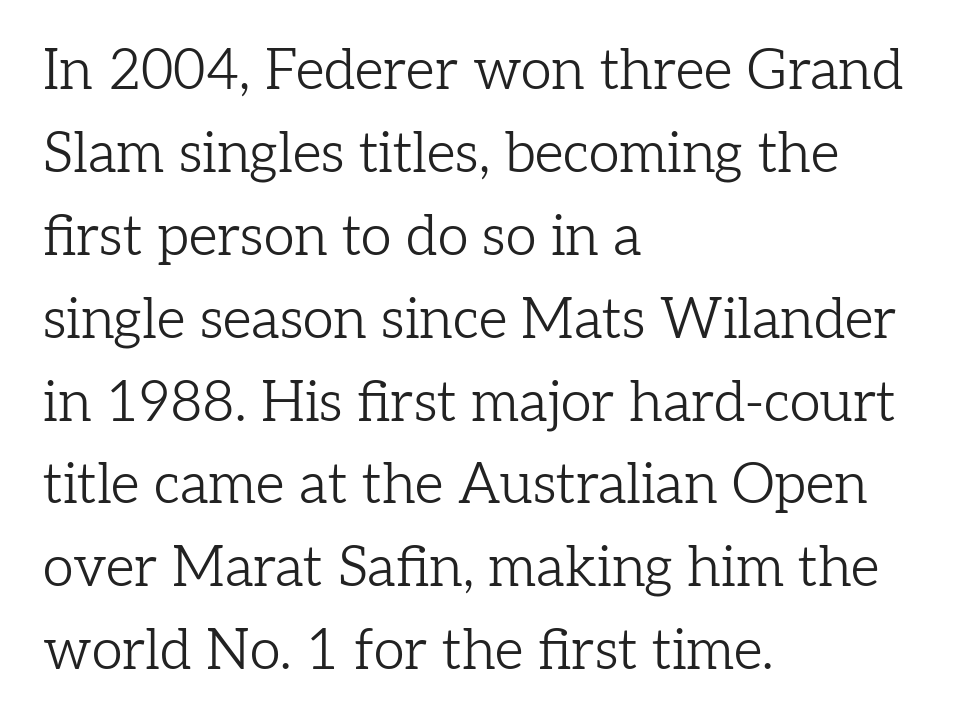
{"serif": "yes", "italic": "no", "bold": "no", "weight": "light", "width": "normal", "stroke_contrast": "low", "x_height": "medium", "monospaced": "no", "underline": "no", "align": "left", "line_spacing": "normal", "line_spacing_ratio": 1.48, "letter_spacing": "normal", "letter_spacing_em": 0.0, "glyph_px": 56}
